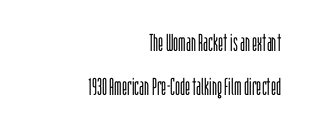
The setting favours the right margin, as signatures and pull-quotes sometimes do. Honestly, there is no underline to notice here at all. The cut favours lightness, reaching ordinary text weight at its darkest. The passage shown has conventional tracking throughout. This is roman type, the default non-slanted kind.
